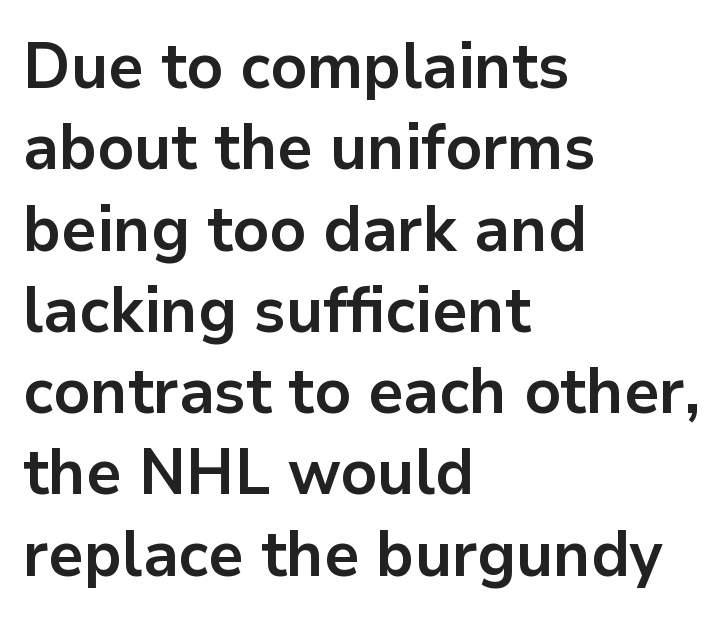
{"serif": "no", "italic": "no", "bold": "yes", "weight": "bold", "width": "normal", "stroke_contrast": "low", "x_height": "medium", "monospaced": "no", "underline": "no", "align": "left", "line_spacing": "normal", "line_spacing_ratio": 1.27, "letter_spacing": "normal", "letter_spacing_em": 0.0, "glyph_px": 64}
